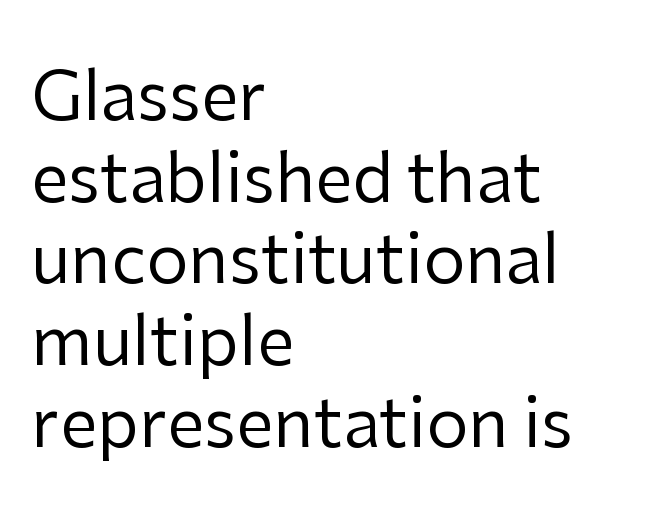
Q: Is the text bold? A: No.
Q: Is the text italic (slanted)? A: No, it is upright.
Q: Is the typeface a serif or a sans-serif typeface? A: Sans-serif.
Q: Is the text underlined? A: No.
Q: How is the paragraph aligned? A: Left-aligned.
Q: Is the spacing between letters normal or unusually wide? A: Normal.
Q: Width (condensed, normal, or wide)? A: Normal.
Q: Stroke contrast? A: Low.
Q: x-height? A: Medium.
Q: Monospaced? A: No.
